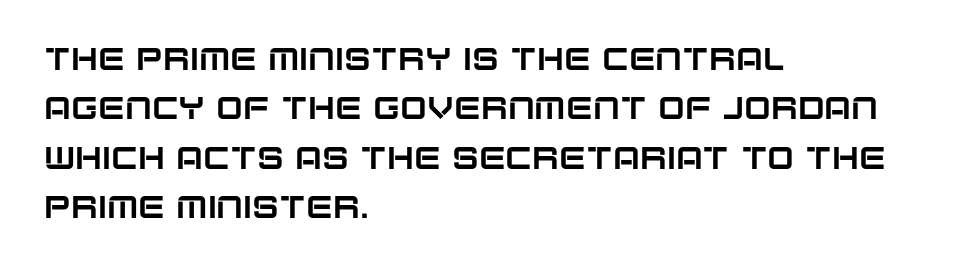
Q: Is the text italic (slanted)? A: No, it is upright.
Q: Is the typeface a serif or a sans-serif typeface? A: Sans-serif.
Q: Is the text underlined? A: No.
Q: How is the paragraph aligned? A: Left-aligned.
Q: Is the spacing between letters normal or unusually wide? A: Normal.
Q: Is the spacing between lines tight, normal or loose? A: Normal.
Q: Width (condensed, normal, or wide)? A: Normal.
Q: Stroke contrast? A: Low.
Q: x-height? A: Large.
Q: Monospaced? A: No.
